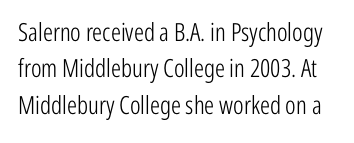
{"italic": "no", "bold": "no", "underline": "no", "line_spacing": "normal", "line_spacing_ratio": 1.46, "letter_spacing": "normal", "letter_spacing_em": 0.0, "glyph_px": 25}
